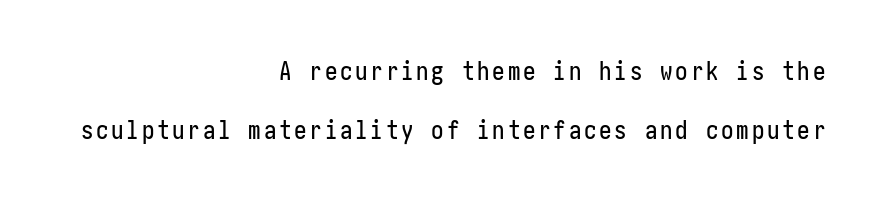
Q: Is the text italic (slanted)? A: No, it is upright.
Q: Is the text underlined? A: No.
Q: How is the paragraph aligned? A: Right-aligned.
Q: Is the spacing between lines tight, normal or loose? A: Loose.
